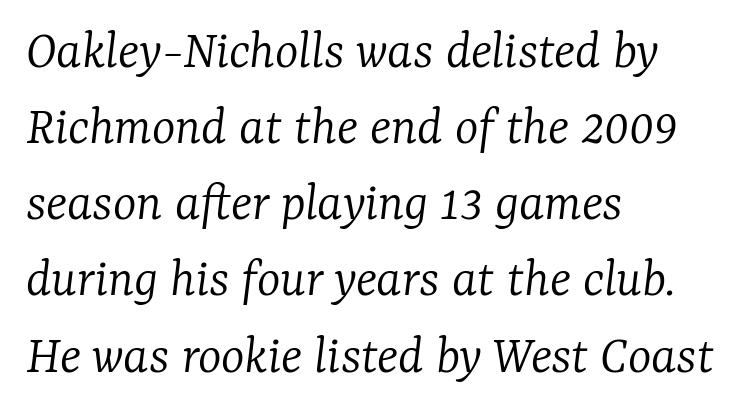
Which margin do the lines hug? The left one — the right edge is uneven. Does the lettering tilt? It does — this is italic. The space beneath each line is pristine and unruled. You could call the tracking neutral — neither tight nor loose. Caption: face not bold, strokes unweighted.
